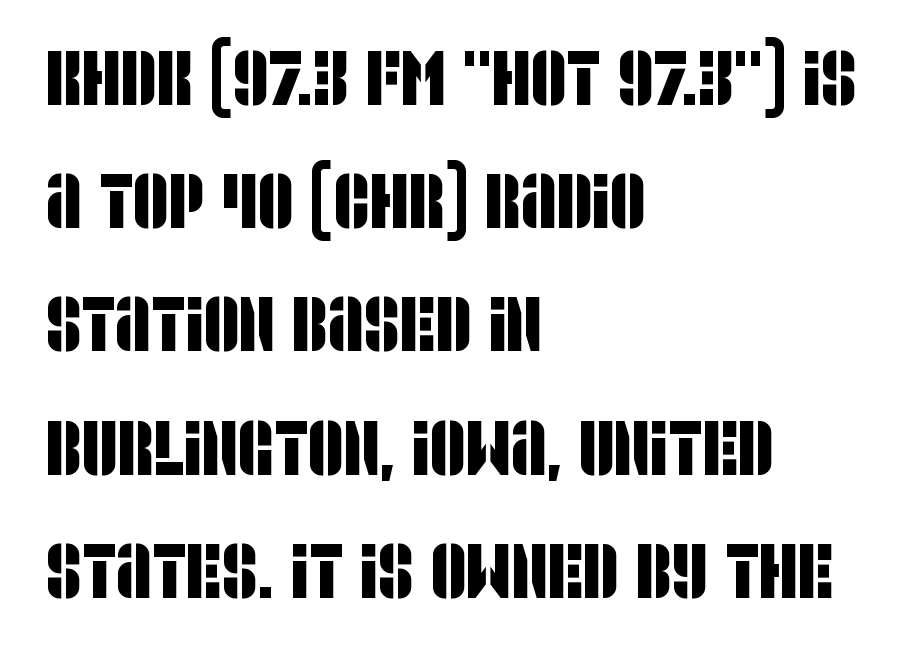
These lines are rendered in a variable-pitch font. Line spacing here is normal. Glance below the letters and you will spot only blank space. Notice how the passage keeps a crisp vertical edge on the left only.
